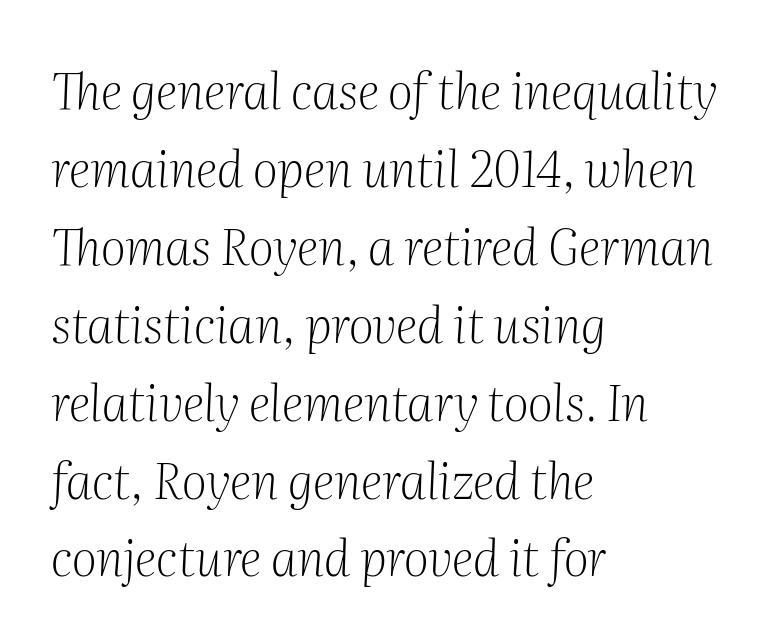
{"serif": "yes", "italic": "yes", "lean": "right", "slant_degrees": 2, "bold": "no", "weight": "light", "width": "normal", "stroke_contrast": "medium", "x_height": "medium", "monospaced": "no", "underline": "no", "align": "left", "line_spacing": "normal", "line_spacing_ratio": 1.59, "letter_spacing": "normal", "letter_spacing_em": 0.0, "glyph_px": 49}
